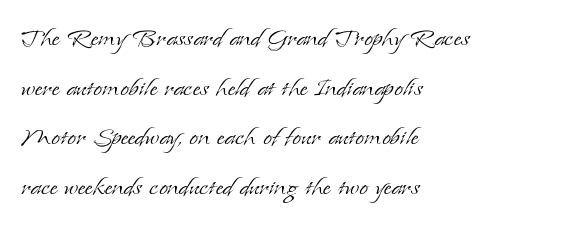
Q: Is the text bold? A: No.
Q: Is the text italic (slanted)? A: Yes.
Q: Is the typeface a serif or a sans-serif typeface? A: Serif.
Q: Is the text underlined? A: No.
Q: How is the paragraph aligned? A: Left-aligned.
Q: Is the spacing between letters normal or unusually wide? A: Normal.
Q: Is the spacing between lines tight, normal or loose? A: Normal.
Q: Width (condensed, normal, or wide)? A: Normal.
Q: Stroke contrast? A: Low.
Q: x-height? A: Small.
Q: Monospaced? A: No.
